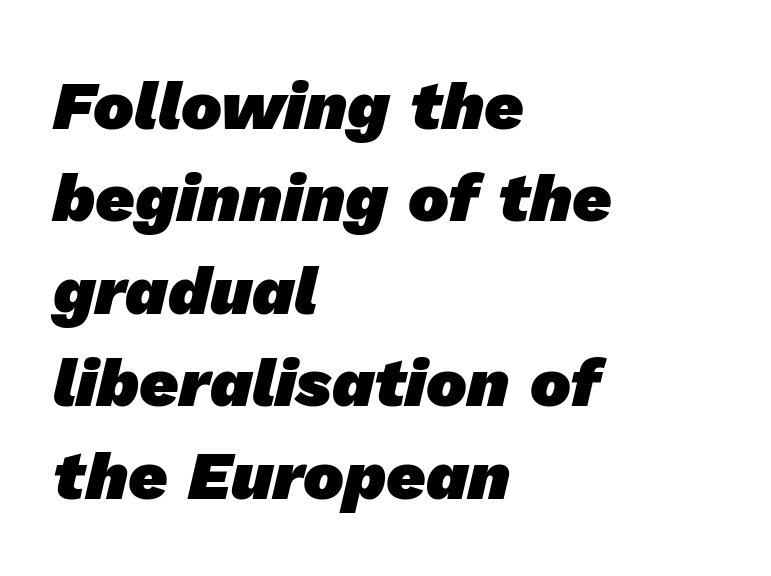
The image shows 68 px heavy sans-serif type; set left-aligned, normal line spacing (1.36x), normal letter spacing, not underlined; low stroke contrast and a medium x-height.
